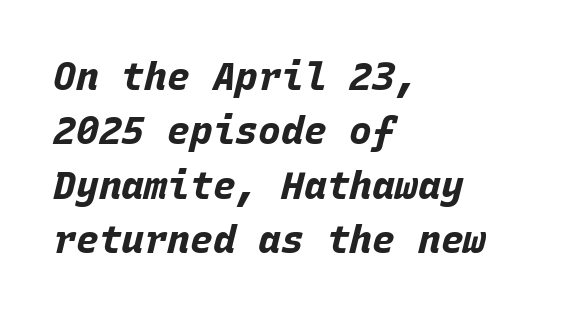
Words appear dense and cohesive because spacing is normal. Vertically, the passage feels balanced, rows spaced as you'd expect. Spacing verdict: monospaced, one width for all characters. Emphasis by weight is at full strength: bold. Rendered with sloped, italic letterforms. Glance below the letters and you will spot only blank space.
